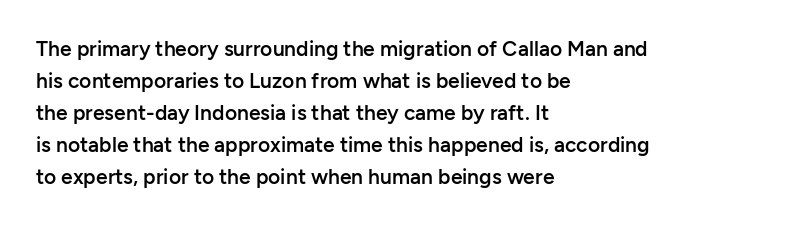
{"italic": "no", "bold": "semi", "underline": "no", "align": "left", "line_spacing": "normal", "line_spacing_ratio": 1.52, "letter_spacing": "normal", "letter_spacing_em": 0.0, "glyph_px": 21}
